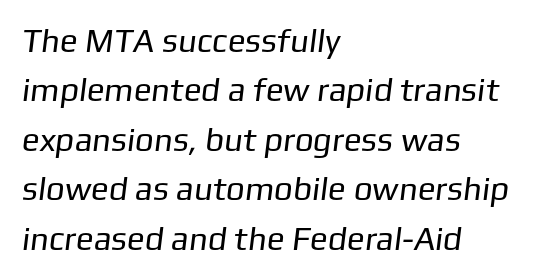
Q: Is the text bold? A: No.
Q: Is the typeface a serif or a sans-serif typeface? A: Sans-serif.
Q: Is the text underlined? A: No.
Q: How is the paragraph aligned? A: Left-aligned.
Q: Is the spacing between letters normal or unusually wide? A: Normal.
Q: Is the spacing between lines tight, normal or loose? A: Normal.
Q: Width (condensed, normal, or wide)? A: Normal.
Q: Stroke contrast? A: Low.
Q: x-height? A: Medium.
Q: Monospaced? A: No.
